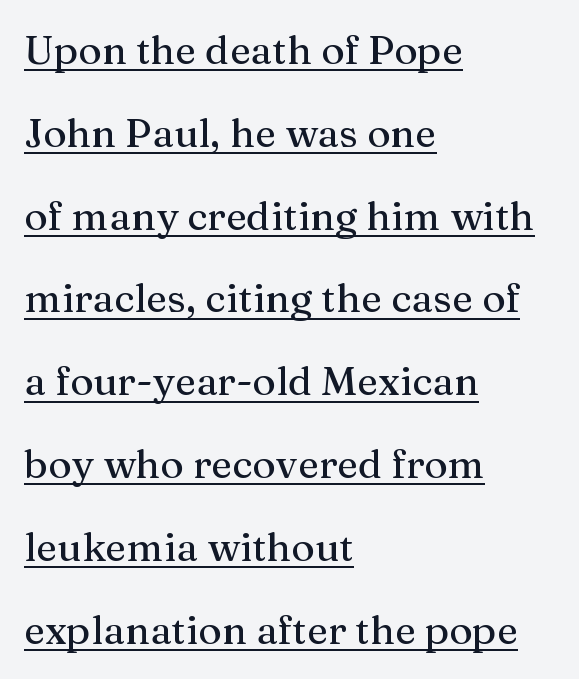
The image shows 40 px serif type, upright; set left-aligned, loose line spacing (2.07x), normal letter spacing, underlined; medium stroke contrast and a medium x-height.
